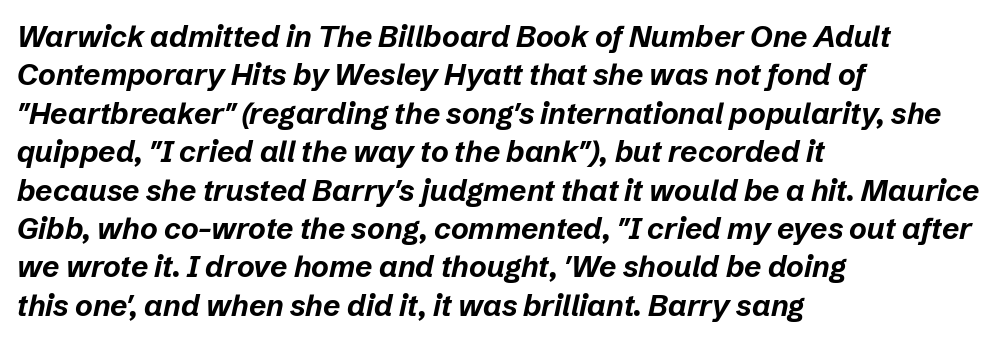
{"italic": "yes", "lean": "right", "slant_degrees": 12, "bold": "yes", "weight": "bold", "width": "normal", "stroke_contrast": "low", "x_height": "medium", "monospaced": "no", "underline": "no", "align": "left", "line_spacing": "normal", "line_spacing_ratio": 1.28, "letter_spacing": "normal", "letter_spacing_em": 0.0, "glyph_px": 30}
